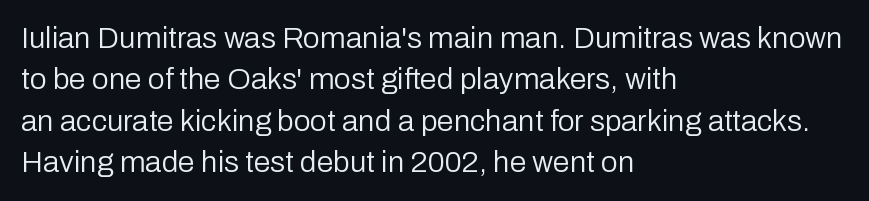
{"serif": "no", "italic": "no", "bold": "no", "weight": "regular", "width": "normal", "stroke_contrast": "low", "x_height": "medium", "monospaced": "no", "underline": "no", "align": "left", "line_spacing": "normal", "line_spacing_ratio": 1.38, "letter_spacing": "normal", "letter_spacing_em": 0.0, "glyph_px": 30}
